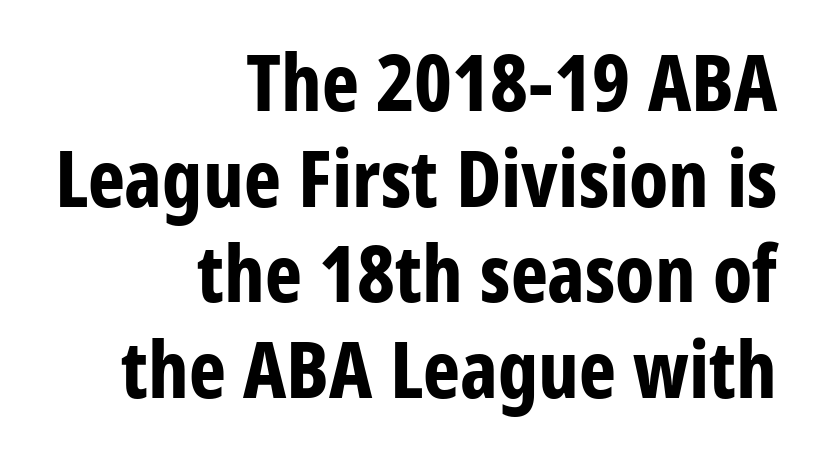
The image shows 79 px bold, condensed sans-serif type, upright; set right-aligned, line spacing 1.21x, normal letter spacing, not underlined; low stroke contrast and a medium x-height.
